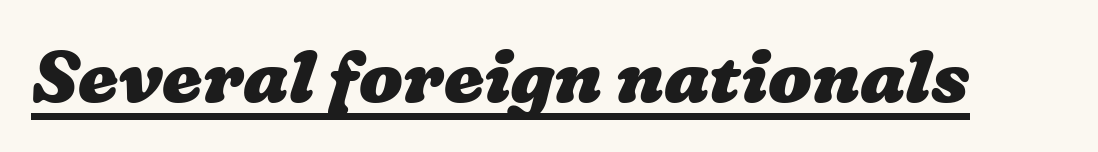
Q: Is the text bold? A: Yes.
Q: Is the text underlined? A: Yes.
Q: Is the spacing between letters normal or unusually wide? A: Normal.
Q: Width (condensed, normal, or wide)? A: Wide.
Q: Stroke contrast? A: Low.
Q: x-height? A: Medium.
Q: Monospaced? A: No.
